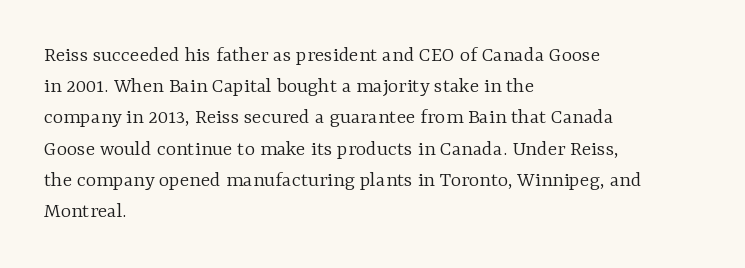
Q: Is the text bold? A: No.
Q: Is the text italic (slanted)? A: No, it is upright.
Q: Is the text underlined? A: No.
Q: How is the paragraph aligned? A: Left-aligned.
Q: Is the spacing between letters normal or unusually wide? A: Normal.
Q: Is the spacing between lines tight, normal or loose? A: Normal.
